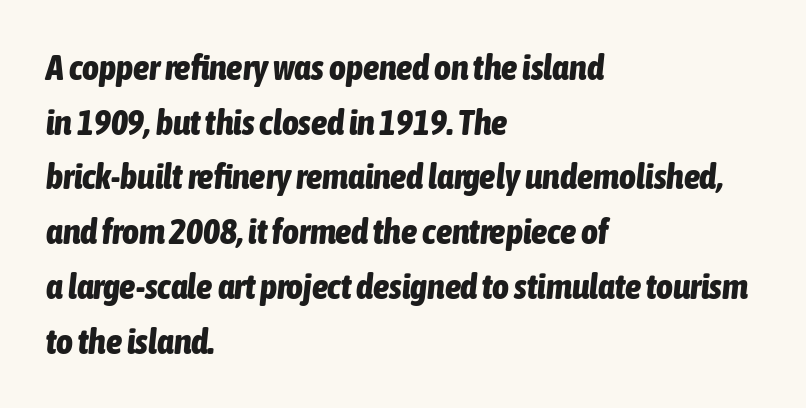
{"italic": "yes", "lean": "right", "slant_degrees": 6, "bold": "yes", "weight": "bold", "width": "condensed", "stroke_contrast": "low", "x_height": "medium", "monospaced": "no", "underline": "no", "align": "left", "line_spacing": "normal", "line_spacing_ratio": 1.52, "letter_spacing": "normal", "letter_spacing_em": 0.0, "glyph_px": 36}
